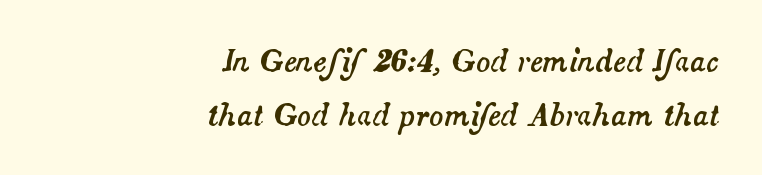
{"italic": "yes", "lean": "right", "slant_degrees": 14, "width": "normal", "stroke_contrast": "medium", "x_height": "small", "monospaced": "no", "underline": "no", "align": "right", "line_spacing_ratio": 1.86, "letter_spacing": "normal", "letter_spacing_em": 0.0, "glyph_px": 29}
